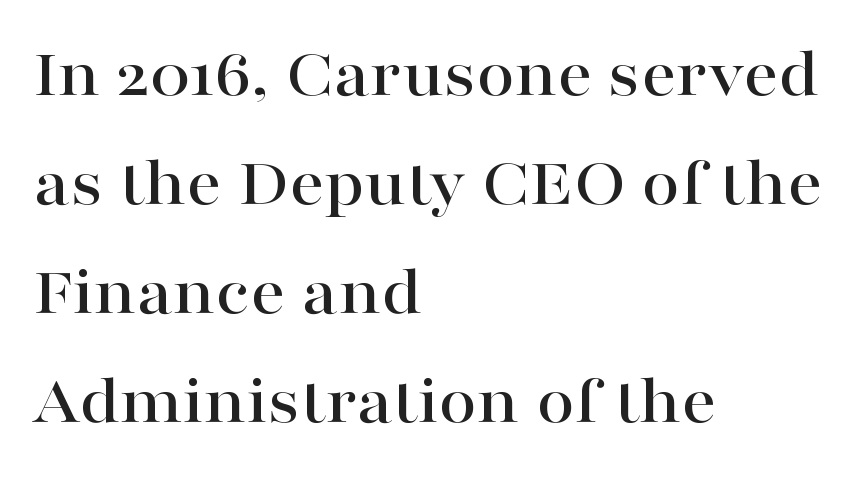
Q: Is the text italic (slanted)? A: No, it is upright.
Q: Is the typeface a serif or a sans-serif typeface? A: Serif.
Q: Is the text underlined? A: No.
Q: How is the paragraph aligned? A: Left-aligned.
Q: Is the spacing between letters normal or unusually wide? A: Normal.
Q: Is the spacing between lines tight, normal or loose? A: Normal.
Q: Width (condensed, normal, or wide)? A: Wide.
Q: Stroke contrast? A: High.
Q: x-height? A: Medium.
Q: Monospaced? A: No.
